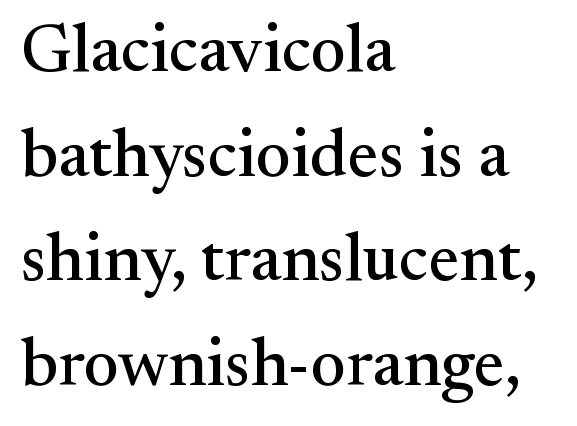
The image shows 68 px serif type, upright; set left-aligned, normal line spacing (1.54x), normal letter spacing, not underlined; medium stroke contrast and a small x-height.
